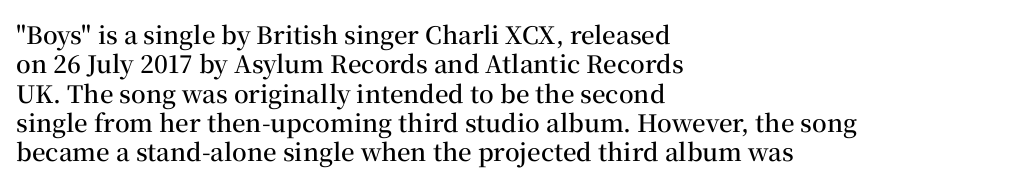
This rendering leaves character spacing at its baseline value. The gap between lines stays unmarked. Characters remain perfectly vertical along every line. The compositor pushed each line to the left boundary.
